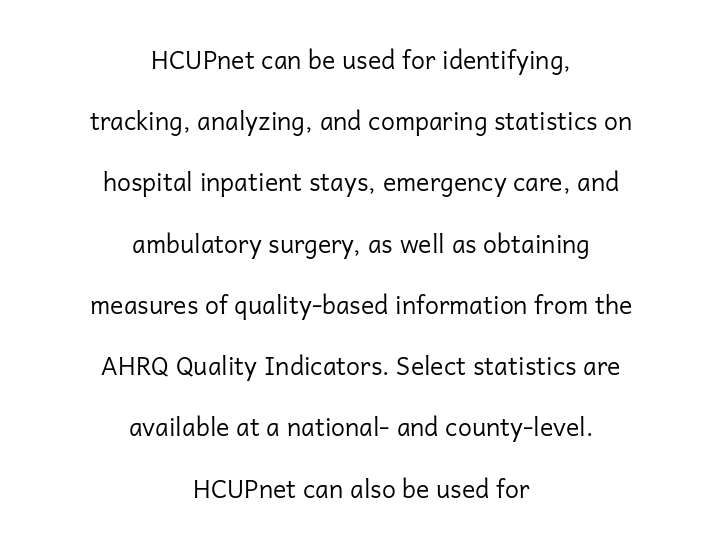
Q: Is the text bold? A: No.
Q: Is the text italic (slanted)? A: No, it is upright.
Q: Is the text underlined? A: No.
Q: How is the paragraph aligned? A: Centered.
Q: Is the spacing between letters normal or unusually wide? A: Normal.
Q: Is the spacing between lines tight, normal or loose? A: Loose.
